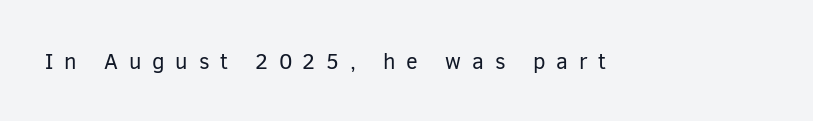
The image shows 22 px text type, upright; set unusually wide letter spacing (+0.49 em), not underlined.
